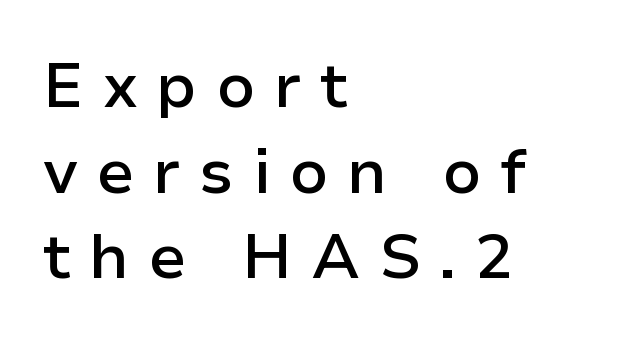
The image shows 63 px semibold sans-serif type, upright; set left-aligned, normal line spacing (1.36x), unusually wide letter spacing (+0.29 em), not underlined; low stroke contrast and a medium x-height.
